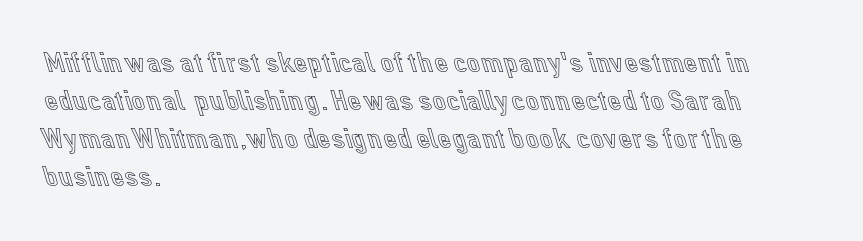
Q: Is the text italic (slanted)? A: Yes.
Q: Is the text underlined? A: No.
Q: How is the paragraph aligned? A: Left-aligned.
Q: Is the spacing between letters normal or unusually wide? A: Normal.
Q: Is the spacing between lines tight, normal or loose? A: Normal.
Q: Width (condensed, normal, or wide)? A: Normal.
Q: x-height? A: Medium.
Q: Monospaced? A: No.
